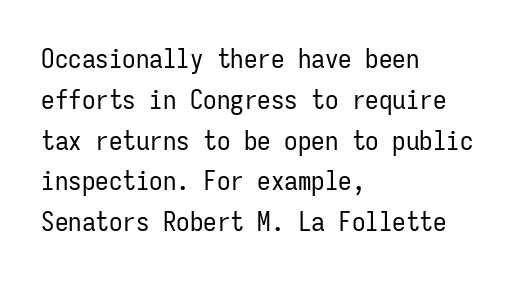
Q: Is the text bold? A: No.
Q: Is the text italic (slanted)? A: No, it is upright.
Q: Is the text underlined? A: No.
Q: How is the paragraph aligned? A: Left-aligned.
Q: Is the spacing between letters normal or unusually wide? A: Normal.
Q: Is the spacing between lines tight, normal or loose? A: Normal.
